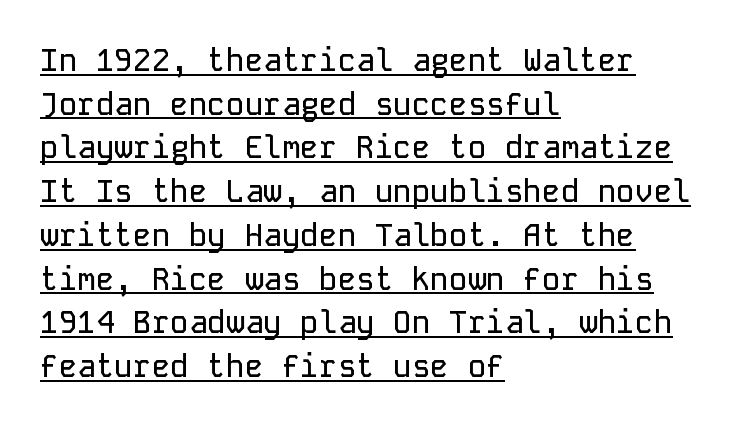
The image shows 31 px sans-serif type, upright, monospaced; set left-aligned, normal line spacing (1.41x), normal letter spacing, underlined; low stroke contrast and a medium x-height.
